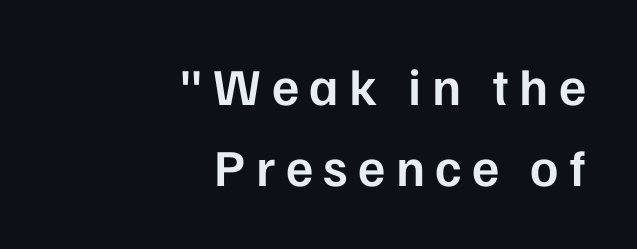
{"serif": "no", "italic": "no", "bold": "semi", "weight": "semibold", "width": "normal", "stroke_contrast": "low", "x_height": "medium", "monospaced": "no", "underline": "no", "align": "right", "line_spacing": "normal", "line_spacing_ratio": 1.55, "letter_spacing": "wide", "letter_spacing_em": 0.2, "glyph_px": 52}
